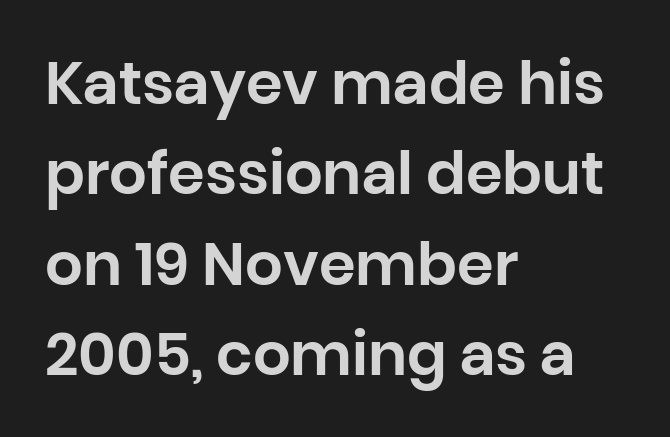
The image shows 59 px sans-serif type, upright; set left-aligned, normal line spacing (1.53x), normal letter spacing, not underlined; low stroke contrast and a large x-height.
